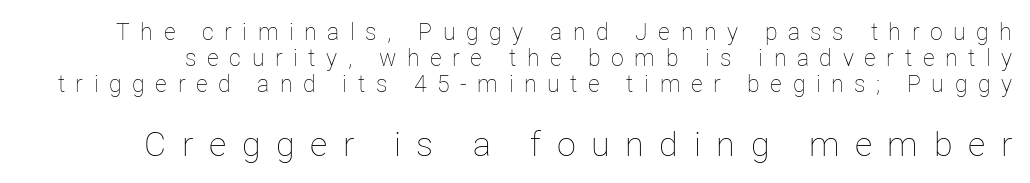
The image shows 34 px thin type, upright; set tight line spacing (1.14x), unusually wide letter spacing (+0.46 em), not underlined; the second (bottom) block is 1.48x larger; low stroke contrast and a medium x-height.
